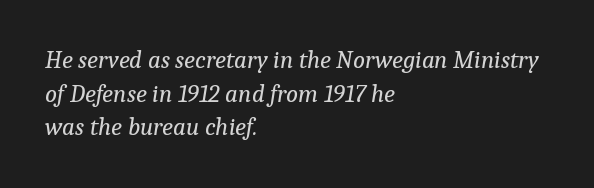
Q: Is the text bold? A: No.
Q: Is the text italic (slanted)? A: Yes, it leans right by about 9 degrees.
Q: Is the text underlined? A: No.
Q: How is the paragraph aligned? A: Left-aligned.
Q: Is the spacing between letters normal or unusually wide? A: Normal.
Q: Is the spacing between lines tight, normal or loose? A: Normal.
